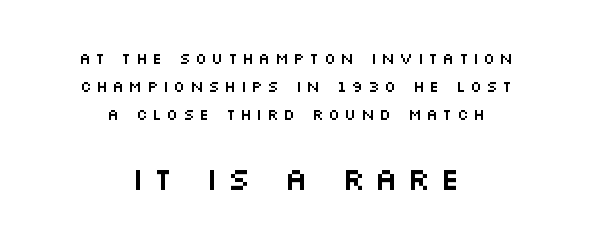
Serif or sans? Sans — the stroke terminals are bare. These lines are centered, leaving both edges ragged. Each row of text sits above clean, open space. The rendering inserts visible extra space after every character.
